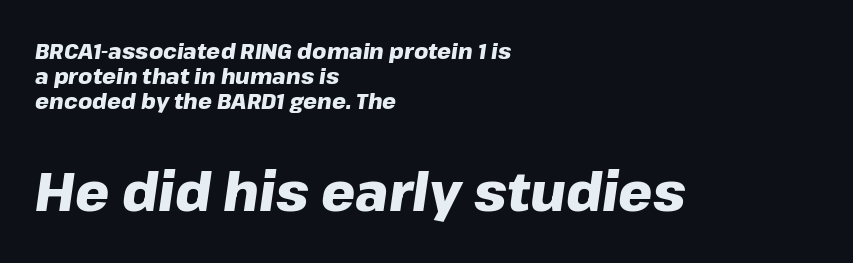
{"italic": "yes", "lean": "right", "slant_degrees": 8, "bold": "yes", "weight": "heavy", "width": "normal", "stroke_contrast": "low", "x_height": "medium", "monospaced": "no", "underline": "no", "align": "left", "line_spacing": "tight", "line_spacing_ratio": 1.14, "letter_spacing": "normal", "letter_spacing_em": 0.0, "larger_block": "second", "size_ratio": 2.45, "glyph_px": 54}
